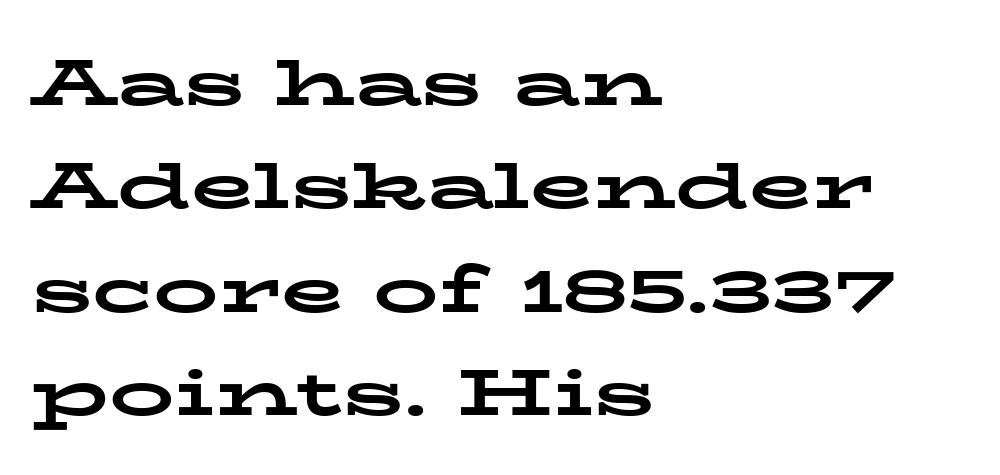
{"serif": "yes", "italic": "no", "bold": "yes", "weight": "bold", "width": "wide", "stroke_contrast": "low", "x_height": "medium", "monospaced": "no", "underline": "no", "align": "left", "line_spacing": "normal", "line_spacing_ratio": 1.59, "letter_spacing": "normal", "letter_spacing_em": 0.0, "glyph_px": 65}
